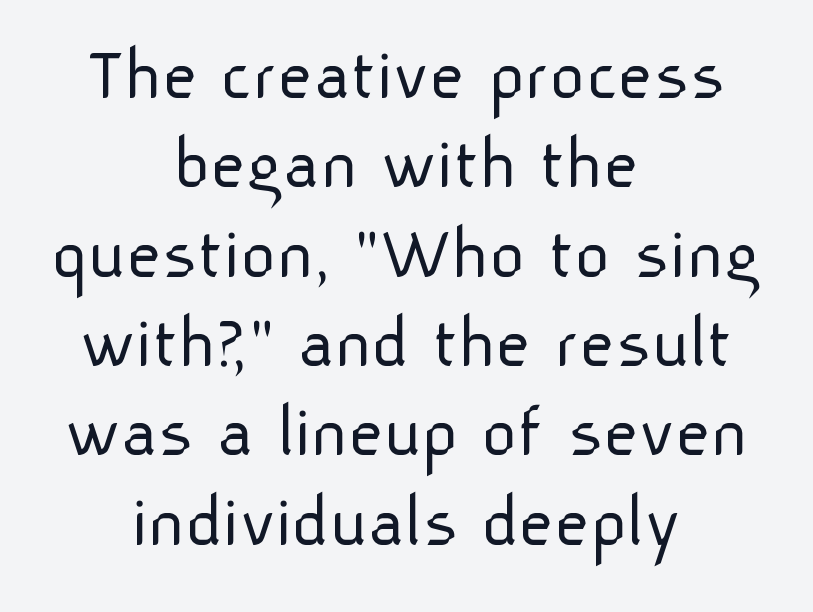
This rendering employs a face without finishing strokes, i.e., a sans-serif. The words here are not underlined. Ascenders rise straight up at ninety degrees. Layout note: lines centered. The face used here is proportionally spaced, like ordinary book or web type. Inter-character spacing is left at the font's built-in metrics.
